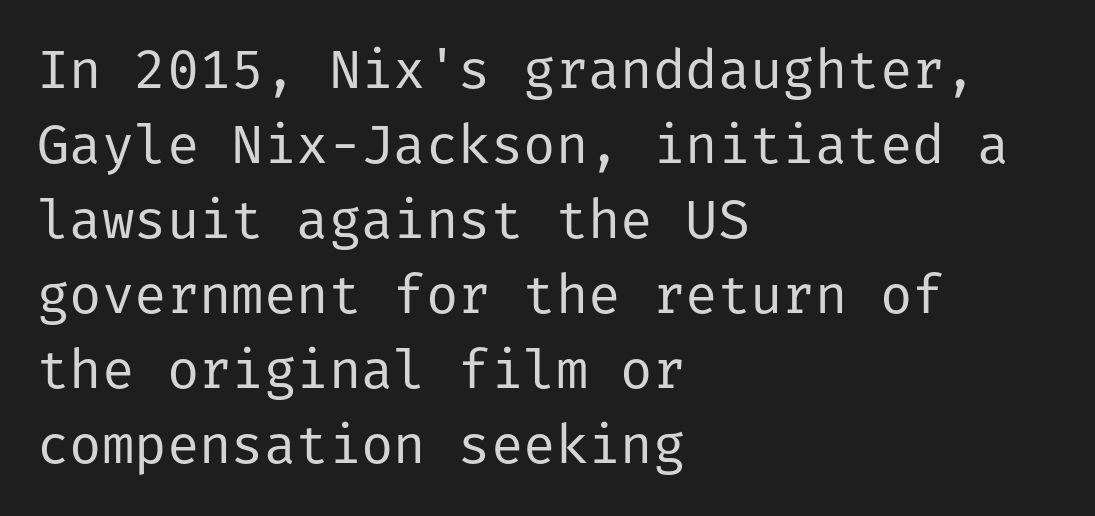
{"serif": "no", "italic": "no", "bold": "no", "weight": "regular", "width": "normal", "stroke_contrast": "low", "x_height": "medium", "underline": "no", "align": "left", "line_spacing": "normal", "line_spacing_ratio": 1.39, "letter_spacing": "normal", "letter_spacing_em": 0.0, "glyph_px": 54}
